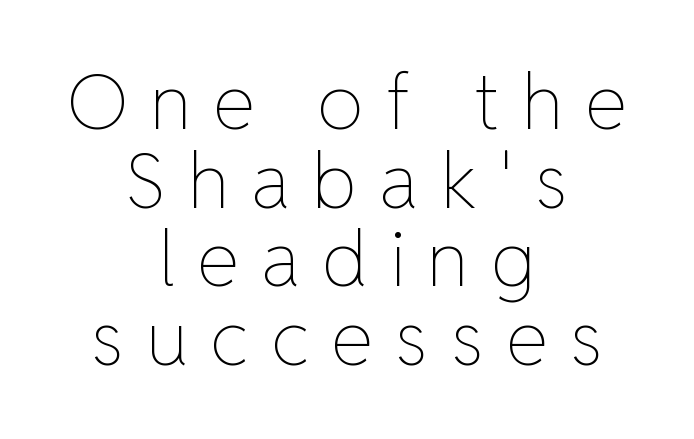
Q: Is the text bold? A: No.
Q: Is the text italic (slanted)? A: No, it is upright.
Q: Is the text underlined? A: No.
Q: How is the paragraph aligned? A: Centered.
Q: Is the spacing between letters normal or unusually wide? A: Unusually wide.
Q: Is the spacing between lines tight, normal or loose? A: Tight.
Q: Width (condensed, normal, or wide)? A: Normal.
Q: Stroke contrast? A: Low.
Q: x-height? A: Medium.
Q: Monospaced? A: No.
